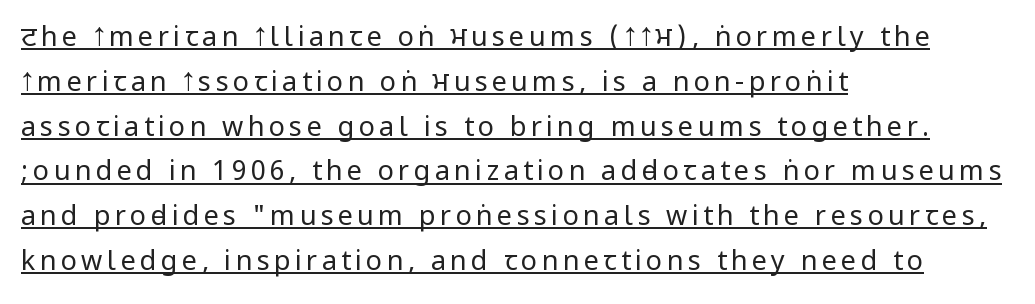
The image shows 27 px text type, upright; set left-aligned, normal line spacing (1.66x), underlined.
